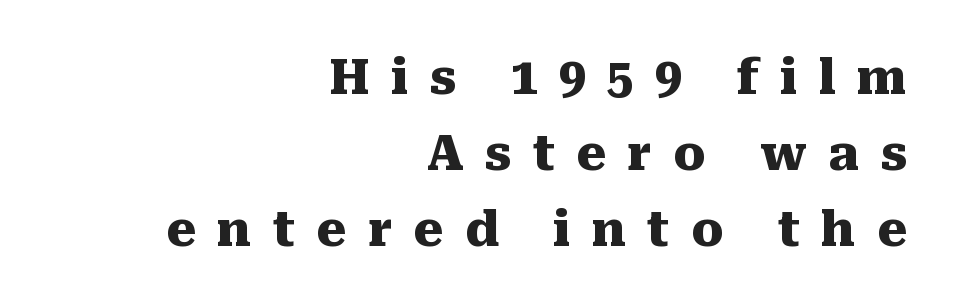
A serif font was chosen for this passage. This is roman type, the default non-slanted kind. If you drew a ruler down the right edge, every line would touch it. Each new line begins a customary step beneath the previous one. How are the letters spaced? Widely, with obvious added tracking.
